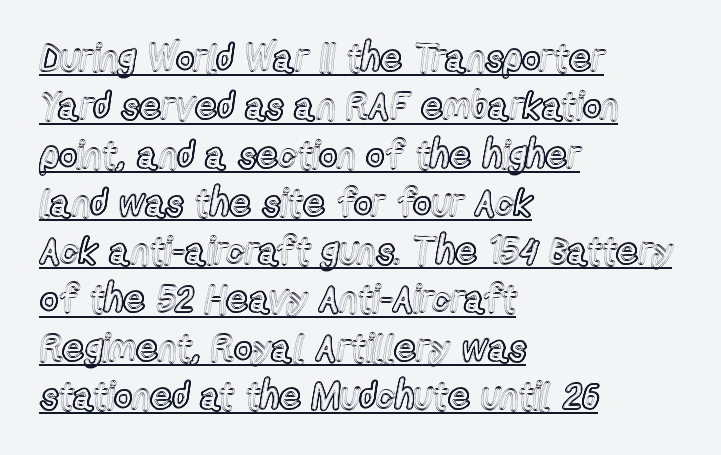
The image shows 38 px condensed type; set left-aligned, normal line spacing (1.27x), normal letter spacing, underlined; a medium x-height.
